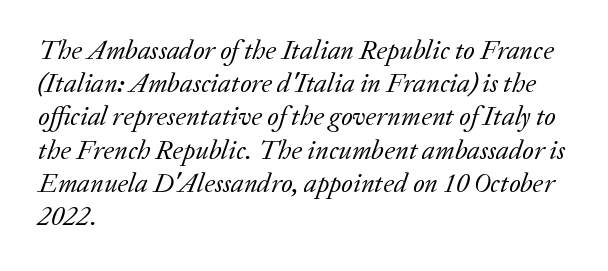
The letters look calm and open, with moderate or lighter stems. The specimen omits any rule beneath the text block's lines. Nothing unusual about the tracking: characters are spaced as the font intends. This sample is left-justified, so line endings fall wherever the words run out. Quick note: italic.
